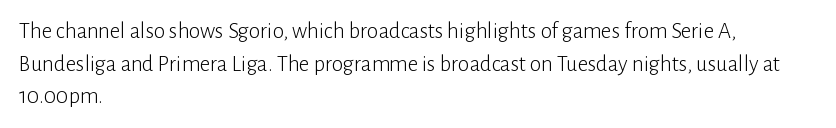
{"italic": "no", "bold": "no", "underline": "no", "align": "left", "line_spacing": "normal", "line_spacing_ratio": 1.42, "letter_spacing": "normal", "letter_spacing_em": 0.0, "glyph_px": 23}
